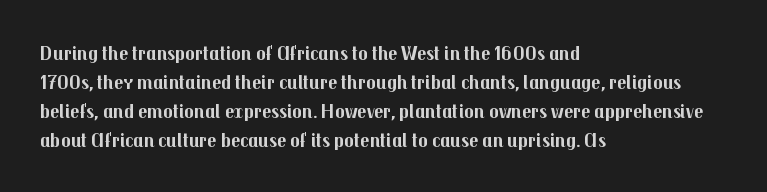
Q: Is the text bold? A: Yes.
Q: Is the text italic (slanted)? A: No, it is upright.
Q: Is the text underlined? A: No.
Q: How is the paragraph aligned? A: Left-aligned.
Q: Is the spacing between letters normal or unusually wide? A: Normal.
Q: Is the spacing between lines tight, normal or loose? A: Normal.
